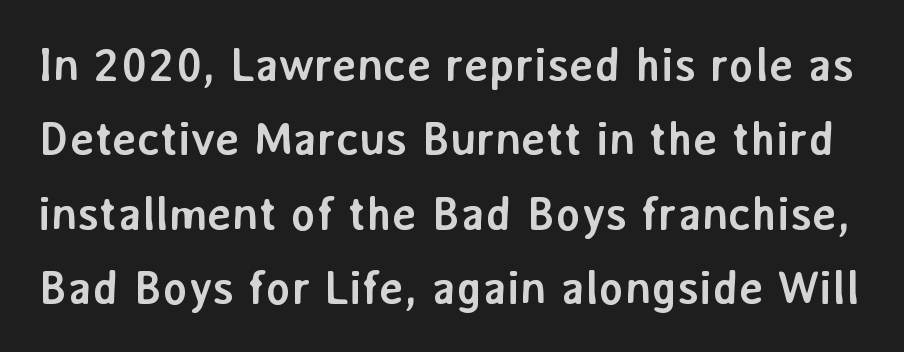
{"serif": "no", "italic": "no", "bold": "yes", "weight": "semibold", "width": "normal", "stroke_contrast": "low", "x_height": "medium", "monospaced": "no", "underline": "no", "line_spacing": "normal", "line_spacing_ratio": 1.58, "letter_spacing": "normal", "letter_spacing_em": 0.0, "glyph_px": 47}
